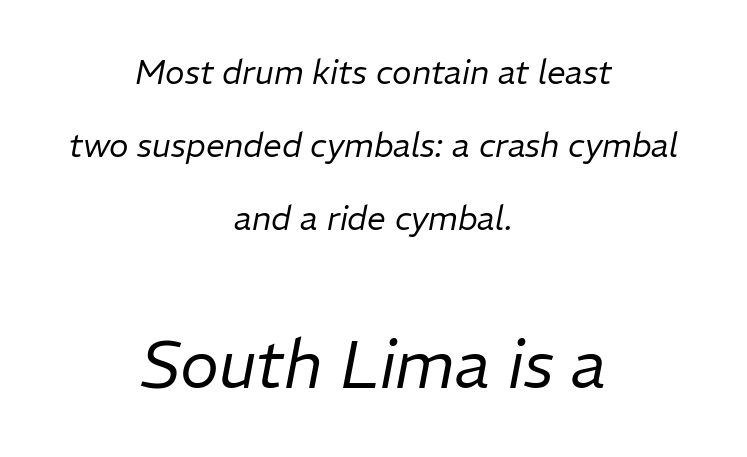
{"italic": "yes", "lean": "right", "slant_degrees": 11, "bold": "no", "weight": "regular", "width": "normal", "stroke_contrast": "low", "x_height": "medium", "monospaced": "no", "underline": "no", "align": "center", "line_spacing": "loose", "line_spacing_ratio": 2.21, "letter_spacing": "normal", "letter_spacing_em": 0.0, "larger_block": "second", "size_ratio": 2.0, "glyph_px": 66}
